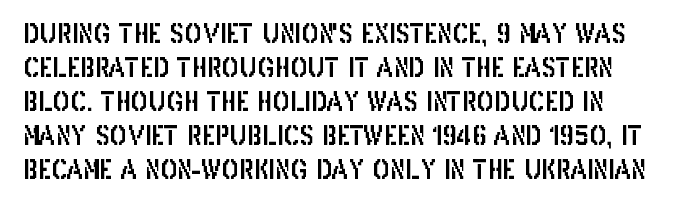
Posture: vertical. Glyph-to-glyph distance matches everyday printed text. Horizontal bands of white between lines are of average thickness. The passage shown is not underscored anywhere.
